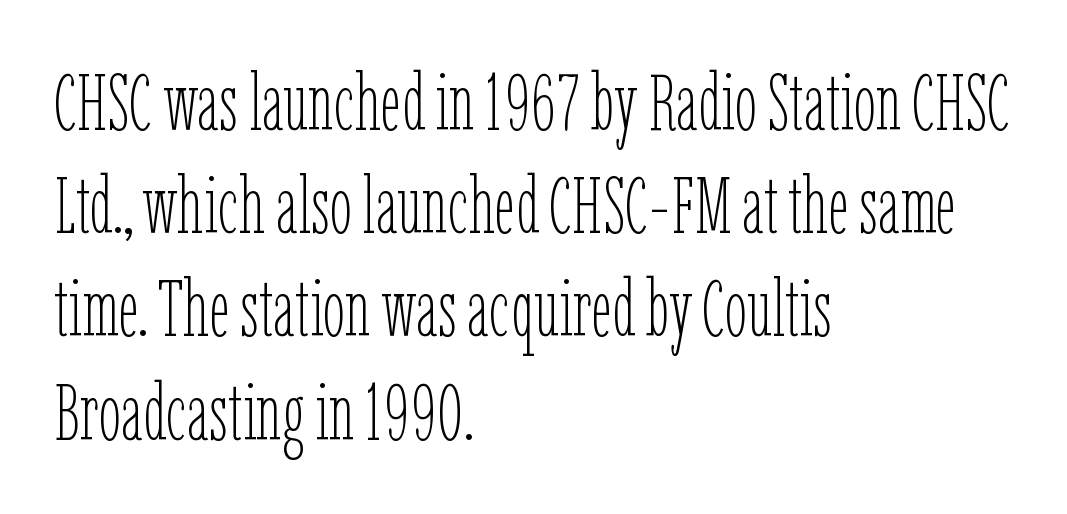
Any mark beneath the type? The region is blank. Horizontal alignment here is leftward, the default for most running prose. Quick note: interline space is typical. Students, note that the glyphs here touch the page at normal intervals. The lettering holds an erect, upright posture throughout.
